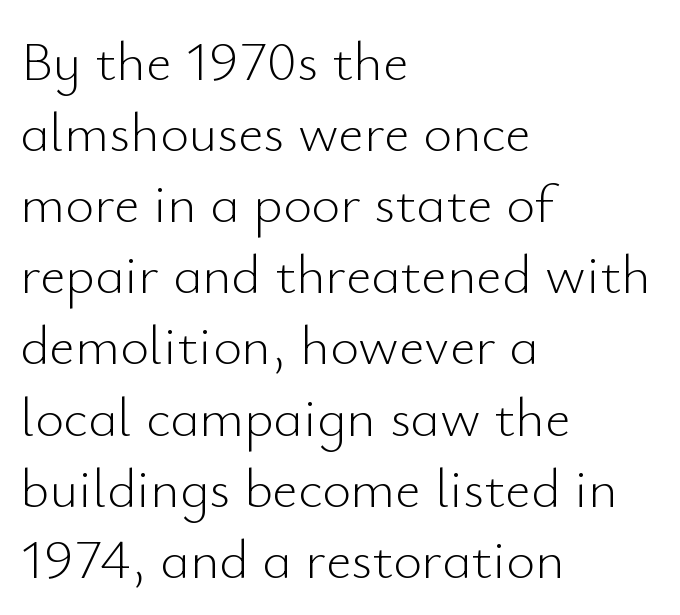
{"serif": "no", "italic": "no", "bold": "no", "weight": "light", "width": "normal", "stroke_contrast": "low", "x_height": "small", "monospaced": "no", "underline": "no", "align": "left", "line_spacing": "normal", "line_spacing_ratio": 1.27, "letter_spacing": "normal", "letter_spacing_em": 0.0, "glyph_px": 56}
